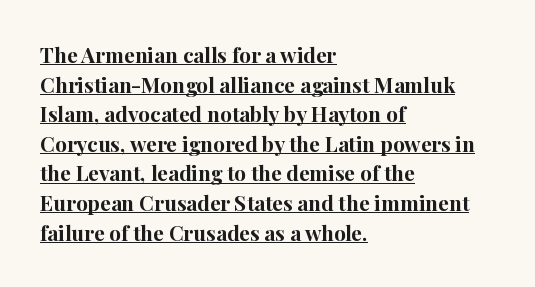
Normally led — the rows are evenly, conventionally spaced. The passage shown is emphatically bold. Vertical strokes here are truly vertical. The lines are quadded left. Like a heading marked for emphasis, these lines bear an underscore. The type is set solid horizontally, with unmodified tracking.
